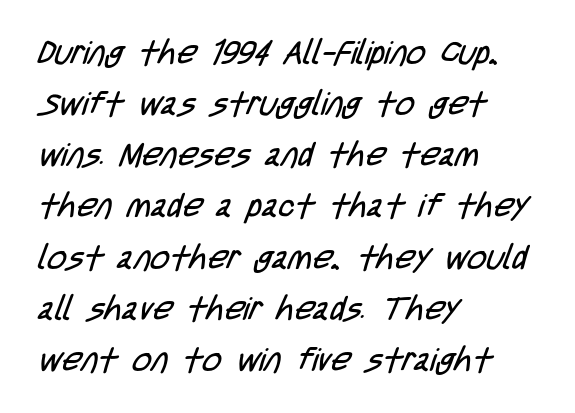
No extra tracking has been applied to these lines. The paragraph has a hard left edge and a soft right edge. Letters have the restrained weight of plain body copy at most. Leading matches the norm, producing a regular column. Decoration check: the copy has no underline.
